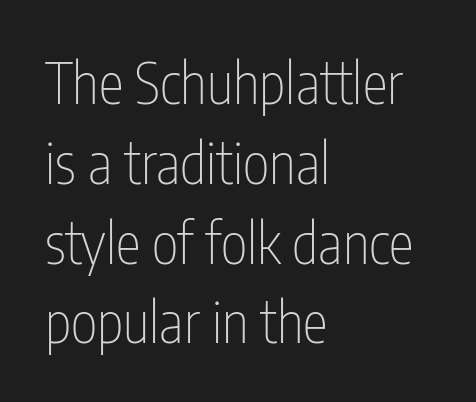
Q: Is the text bold? A: No.
Q: Is the text italic (slanted)? A: No, it is upright.
Q: Is the typeface a serif or a sans-serif typeface? A: Sans-serif.
Q: Is the text underlined? A: No.
Q: How is the paragraph aligned? A: Left-aligned.
Q: Is the spacing between letters normal or unusually wide? A: Normal.
Q: Is the spacing between lines tight, normal or loose? A: Normal.
Q: Width (condensed, normal, or wide)? A: Condensed.
Q: Stroke contrast? A: Low.
Q: x-height? A: Medium.
Q: Monospaced? A: No.
